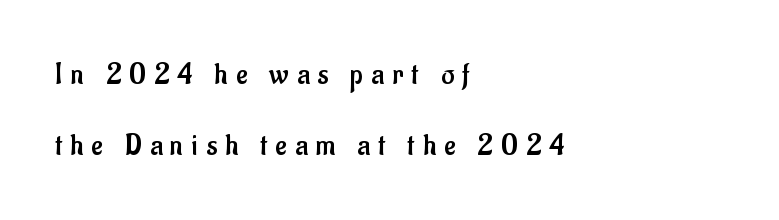
{"serif": "no", "italic": "no", "bold": "no", "weight": "regular", "width": "condensed", "stroke_contrast": "low", "x_height": "small", "monospaced": "no", "underline": "no", "align": "left", "line_spacing": "loose", "line_spacing_ratio": 2.29, "letter_spacing": "wide", "letter_spacing_em": 0.27, "glyph_px": 31}
